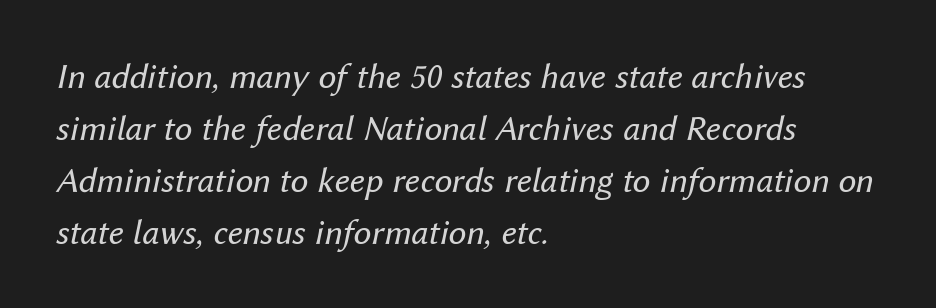
The image shows 36 px regular-weight type, italic (leaning right); set left-aligned, normal line spacing (1.44x), normal letter spacing, not underlined; medium stroke contrast and a medium x-height.
